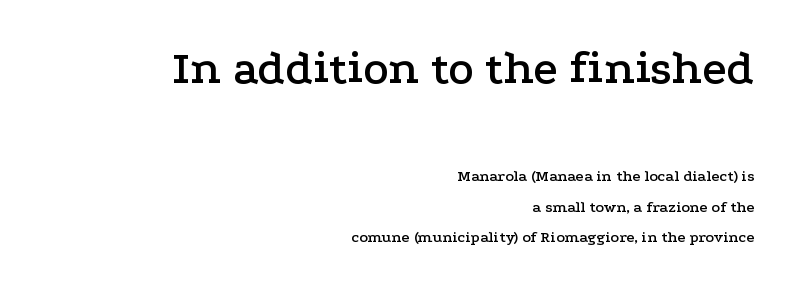
The image shows 48 px wide serif type, upright; set right-aligned, loose line spacing (1.91x), normal letter spacing, not underlined; the first (top) block is 3.0x larger; low stroke contrast and a medium x-height.
